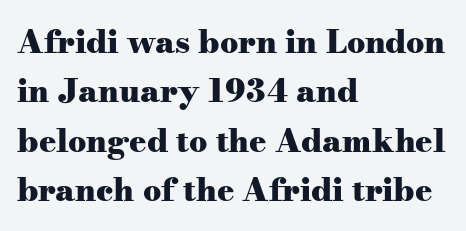
Q: Is the text bold? A: Yes.
Q: Is the text italic (slanted)? A: No, it is upright.
Q: Is the typeface a serif or a sans-serif typeface? A: Serif.
Q: Is the text underlined? A: No.
Q: How is the paragraph aligned? A: Left-aligned.
Q: Is the spacing between letters normal or unusually wide? A: Normal.
Q: Is the spacing between lines tight, normal or loose? A: Normal.
Q: Width (condensed, normal, or wide)? A: Wide.
Q: Stroke contrast? A: Medium.
Q: x-height? A: Small.
Q: Monospaced? A: No.
